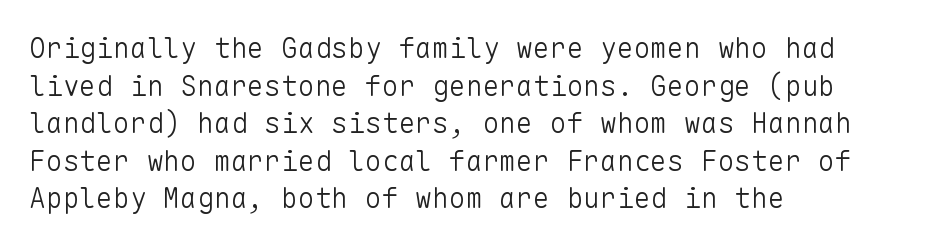
The image shows 28 px light sans-serif type, upright, monospaced; set left-aligned, normal line spacing (1.34x), normal letter spacing, not underlined; low stroke contrast and a medium x-height.
